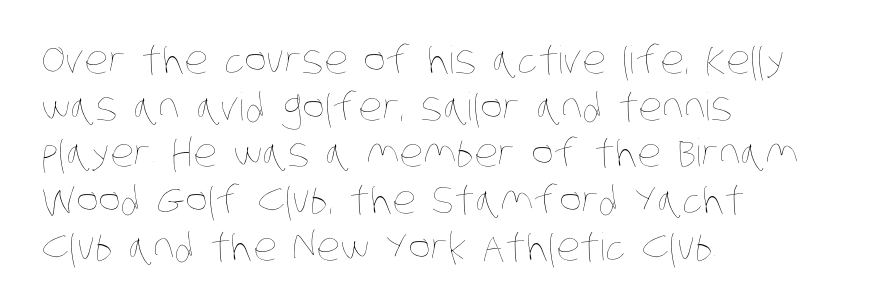
Q: Is the text bold? A: No.
Q: Is the text underlined? A: No.
Q: How is the paragraph aligned? A: Left-aligned.
Q: Is the spacing between letters normal or unusually wide? A: Normal.
Q: Width (condensed, normal, or wide)? A: Condensed.
Q: Stroke contrast? A: Low.
Q: x-height? A: Large.
Q: Monospaced? A: No.
